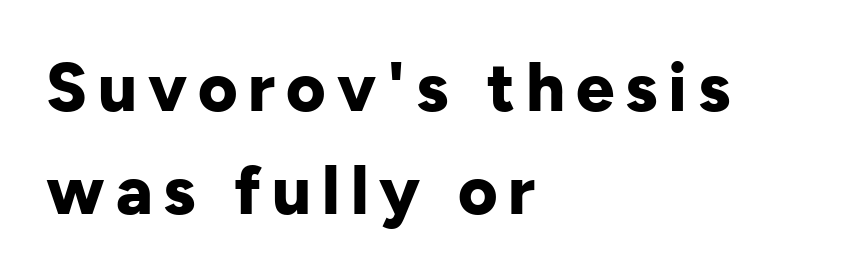
The image shows 68 px bold sans-serif type, upright; set left-aligned, normal line spacing (1.52x), not underlined; low stroke contrast and a medium x-height.
